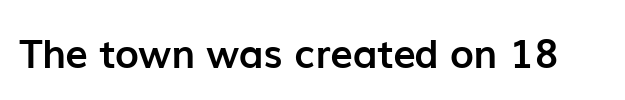
The image shows 40 px semibold sans-serif type, upright; set normal letter spacing, not underlined; low stroke contrast and a medium x-height.
